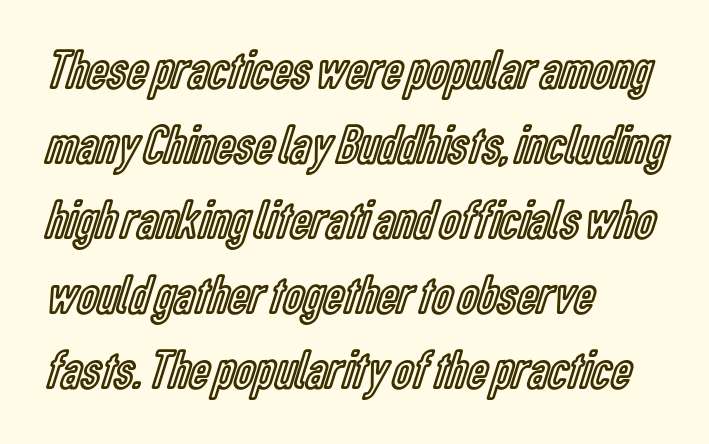
The image shows 56 px condensed type; set left-aligned, normal line spacing (1.34x), normal letter spacing, not underlined; a medium x-height.
